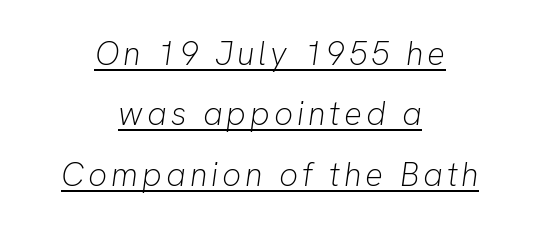
{"italic": "yes", "lean": "right", "slant_degrees": 8, "bold": "no", "weight": "light", "width": "normal", "stroke_contrast": "low", "x_height": "medium", "monospaced": "no", "underline": "yes", "align": "center", "line_spacing_ratio": 1.83, "glyph_px": 33}
